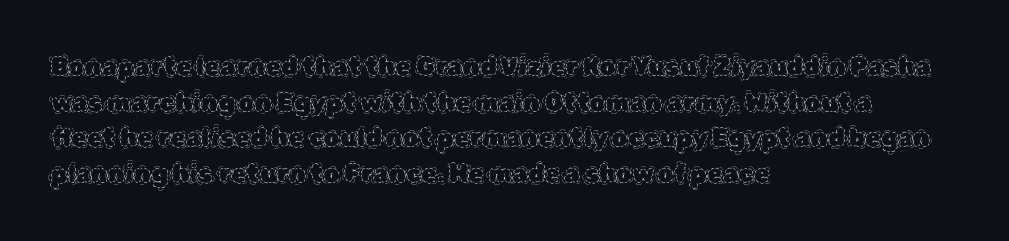
The image shows 25 px text type, upright; set left-aligned, normal line spacing (1.43x), normal letter spacing, not underlined.
